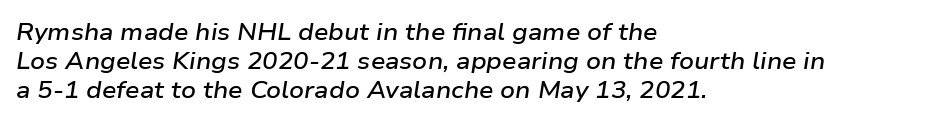
The text carries the slant typical of an italic or oblique font. Only glyphs here, with clear space below each row. Short and long lines alike share a common starting point at left. Standard letterfit; no display-style spreading of the glyphs. Look at the stroke-to-counter ratio: somewhat heavy, a semibold. Leading matches the norm, producing a regular column.
